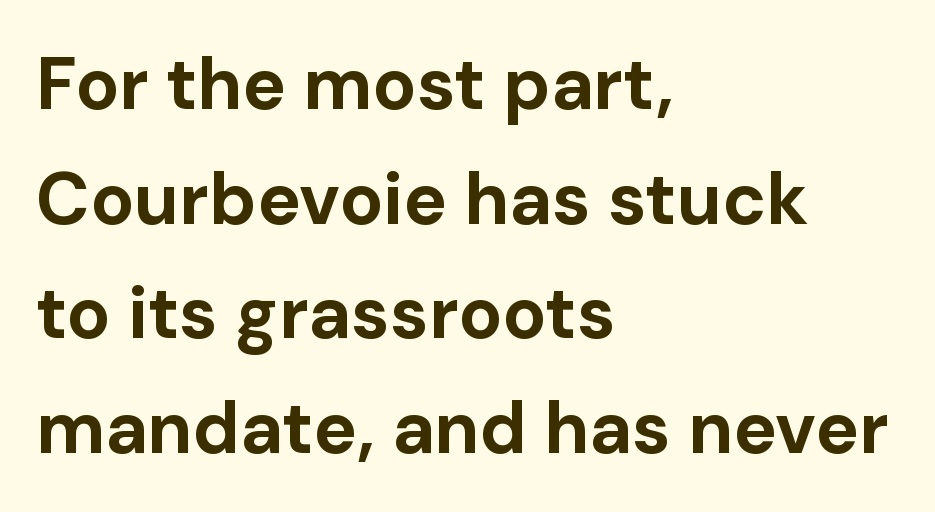
Q: Is the text bold? A: Yes.
Q: Is the text italic (slanted)? A: No, it is upright.
Q: Is the typeface a serif or a sans-serif typeface? A: Sans-serif.
Q: Is the text underlined? A: No.
Q: How is the paragraph aligned? A: Left-aligned.
Q: Is the spacing between letters normal or unusually wide? A: Normal.
Q: Is the spacing between lines tight, normal or loose? A: Normal.
Q: Width (condensed, normal, or wide)? A: Normal.
Q: Stroke contrast? A: Low.
Q: x-height? A: Medium.
Q: Monospaced? A: No.
